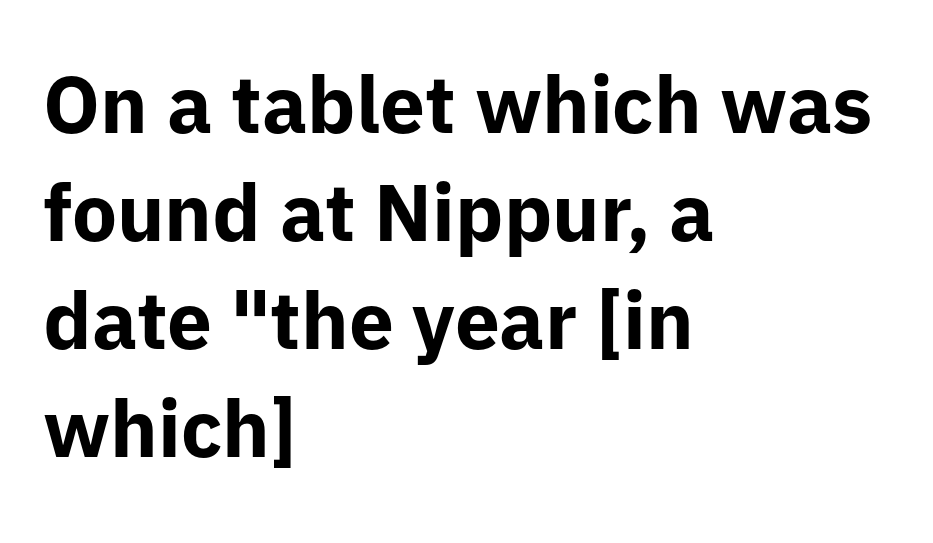
The image shows 80 px bold sans-serif type, upright; set left-aligned, normal line spacing (1.35x), normal letter spacing, not underlined; low stroke contrast and a medium x-height.
